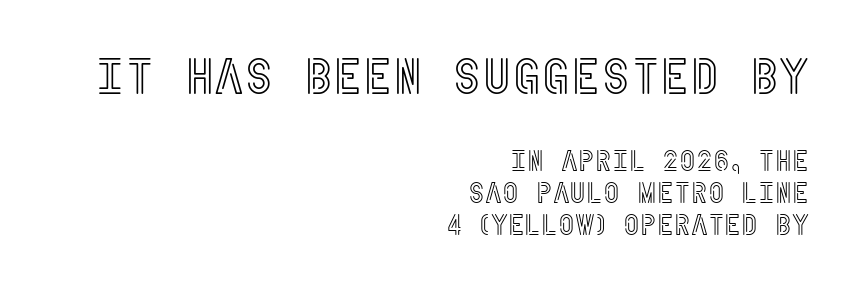
{"italic": "no", "width": "condensed", "x_height": "large", "underline": "no", "align": "right", "line_spacing": "tight", "line_spacing_ratio": 1.1, "letter_spacing": "normal", "letter_spacing_em": 0.0, "larger_block": "first", "size_ratio": 1.76, "glyph_px": 51}
